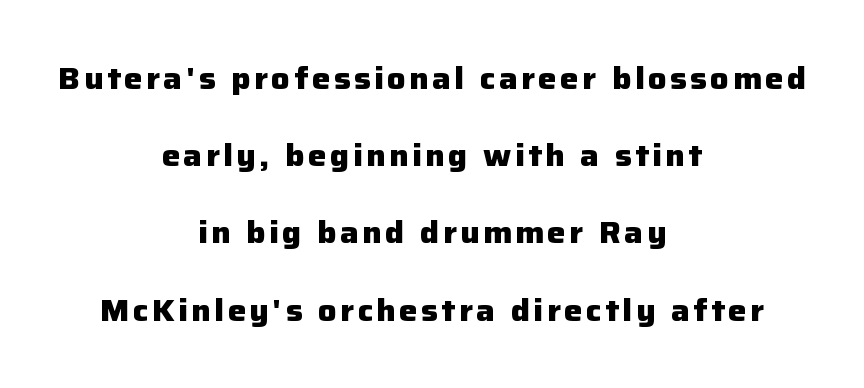
Q: Is the text bold? A: Yes.
Q: Is the text italic (slanted)? A: No, it is upright.
Q: Is the typeface a serif or a sans-serif typeface? A: Sans-serif.
Q: Is the text underlined? A: No.
Q: How is the paragraph aligned? A: Centered.
Q: Is the spacing between lines tight, normal or loose? A: Loose.
Q: Width (condensed, normal, or wide)? A: Normal.
Q: Stroke contrast? A: Low.
Q: x-height? A: Medium.
Q: Monospaced? A: No.
